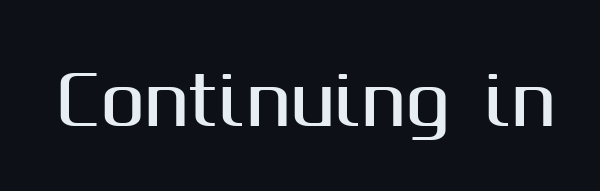
{"serif": "no", "italic": "no", "width": "normal", "stroke_contrast": "medium", "x_height": "medium", "monospaced": "no", "underline": "no", "letter_spacing": "normal", "letter_spacing_em": 0.0, "glyph_px": 66}
